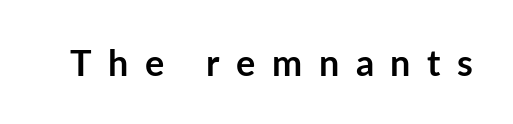
The image shows 36 px semibold sans-serif type, upright; set unusually wide letter spacing (+0.46 em), not underlined; low stroke contrast and a medium x-height.
